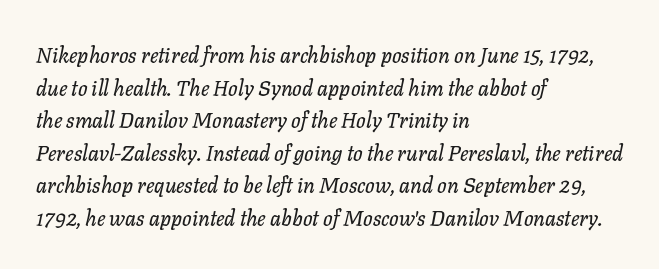
{"italic": "yes", "lean": "right", "slant_degrees": 11, "underline": "no", "align": "left", "line_spacing": "normal", "line_spacing_ratio": 1.55, "letter_spacing": "normal", "letter_spacing_em": 0.0, "glyph_px": 21}
